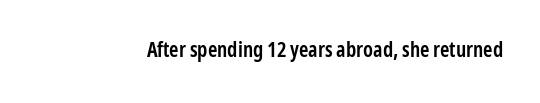
{"italic": "no", "bold": "semi", "underline": "no", "letter_spacing": "normal", "letter_spacing_em": 0.0, "glyph_px": 21}
